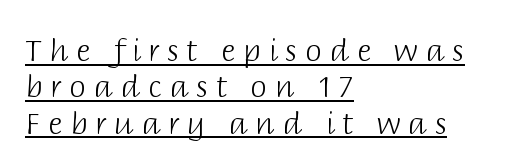
{"serif": "no", "italic": "no", "bold": "no", "weight": "light", "width": "normal", "stroke_contrast": "low", "x_height": "large", "monospaced": "no", "underline": "yes", "align": "left", "line_spacing_ratio": 1.21, "letter_spacing": "wide", "letter_spacing_em": 0.26, "glyph_px": 30}
